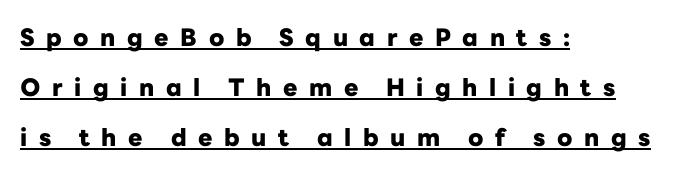
Notice how thick the strokes are: this is what a full bold looks like. Tracking value appears strongly positive — letters spread wide. When letters stand straight like this, we call the style roman or upright. Notice the wide empty band between every row — that's loose leading.
